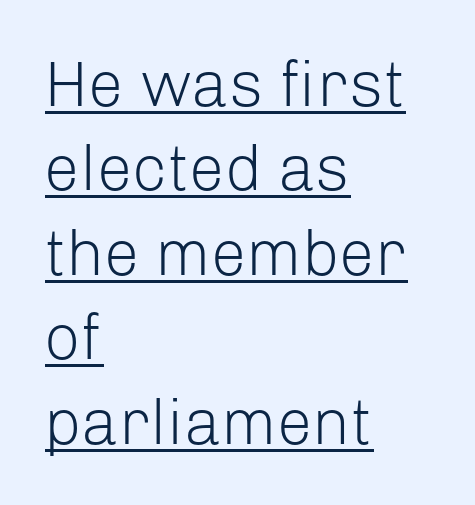
{"serif": "no", "italic": "no", "bold": "no", "weight": "light", "width": "normal", "stroke_contrast": "low", "x_height": "medium", "monospaced": "no", "underline": "yes", "align": "left", "line_spacing": "normal", "line_spacing_ratio": 1.32, "letter_spacing": "normal", "letter_spacing_em": 0.0, "glyph_px": 64}
